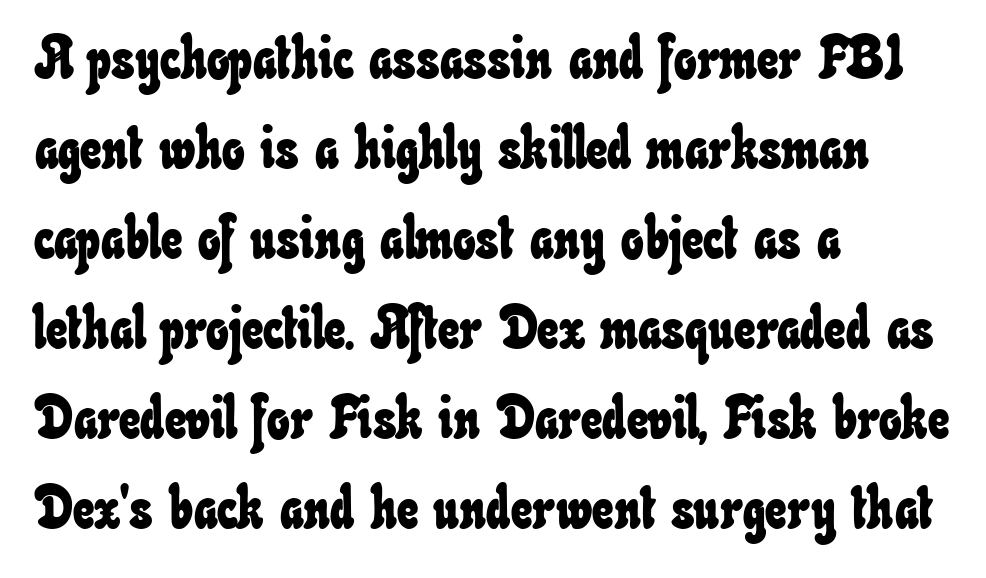
Q: Is the text underlined? A: No.
Q: How is the paragraph aligned? A: Left-aligned.
Q: Is the spacing between letters normal or unusually wide? A: Normal.
Q: Is the spacing between lines tight, normal or loose? A: Normal.
Q: Width (condensed, normal, or wide)? A: Condensed.
Q: Stroke contrast? A: Low.
Q: x-height? A: Small.
Q: Monospaced? A: No.
